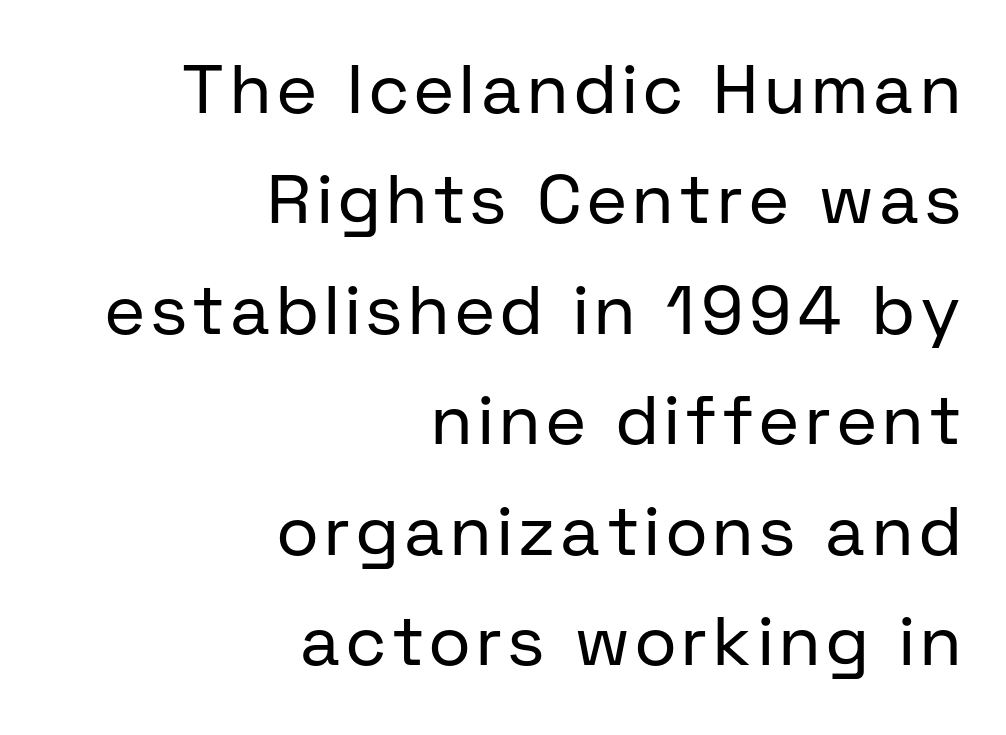
These glyphs show unthickened strokes, regular width or finer. The letters advance in unequal steps, a hallmark of proportional type. Grotesque or geometric, the face here clearly has no serifs. Decoration check: the copy has no underline. Typeset ragged left — the right edge is the straight one. The letters stand straight up with perfectly vertical stems.
